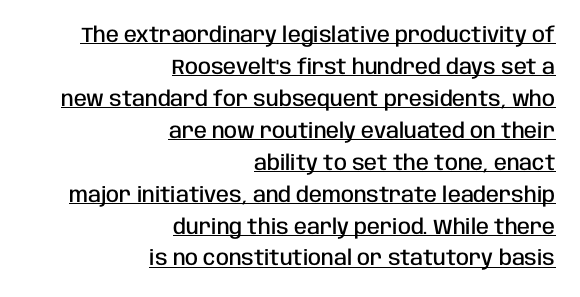
{"italic": "no", "bold": "semi", "underline": "yes", "align": "right", "line_spacing": "normal", "line_spacing_ratio": 1.52, "letter_spacing": "normal", "letter_spacing_em": 0.0, "glyph_px": 21}
